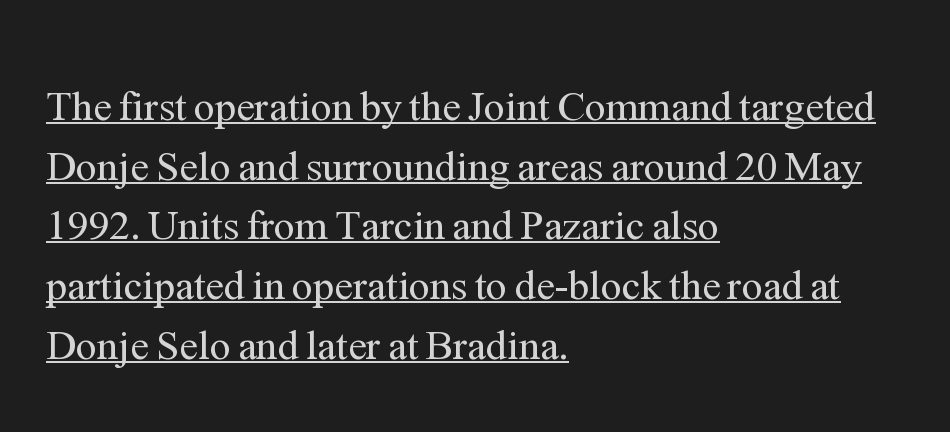
The rendering uses natural spacing where letterforms have individual widths. The face looks like a standard text weight, possibly lighter. The rendering uses a moderate line-height, typical for paragraphs. This rendering uses left alignment, leaving the right contour irregular. Regarding serifs, this sample has them. Observe the ordinary spacing: letters are neighbours, not strangers.
